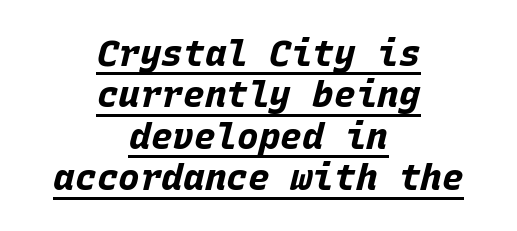
{"italic": "yes", "lean": "right", "slant_degrees": 15, "bold": "yes", "weight": "bold", "width": "normal", "stroke_contrast": "low", "x_height": "large", "monospaced": "yes", "underline": "yes", "align": "center", "line_spacing": "tight", "line_spacing_ratio": 1.15, "letter_spacing": "normal", "letter_spacing_em": 0.0, "glyph_px": 36}
